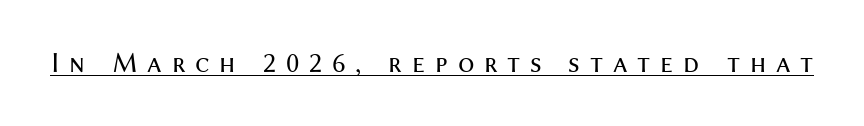
Do the letters lean? They stand straight. Each stroke keeps to a modest, everyday thickness or less. The letters advance in unequal steps, a hallmark of proportional type. Serifs: no, the terminals of the letterforms are clean. Compared with undecorated copy, this sample adds a rule below the words. Inter-character spacing is expanded well beyond the font's built-in metrics.
